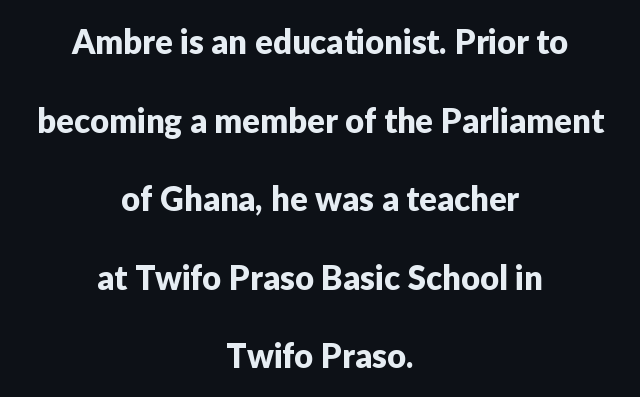
The image shows 33 px sans-serif type, upright; set centered, loose line spacing (2.38x), normal letter spacing, not underlined; low stroke contrast and a medium x-height.
